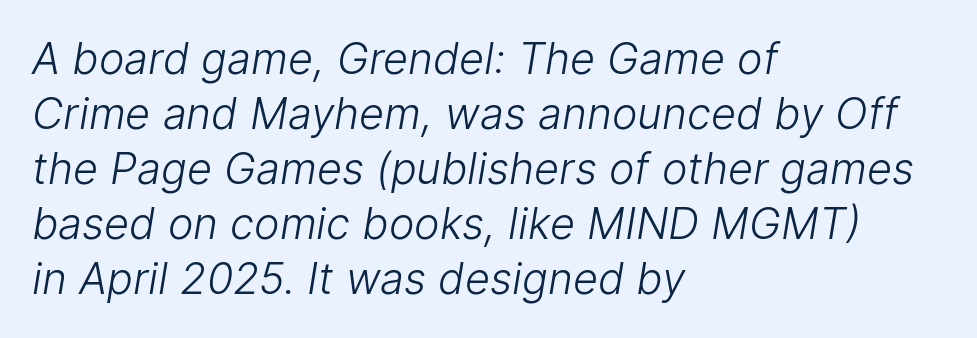
You could call the tracking neutral — neither tight nor loose. Short and long lines alike share a common starting point at left. Spacing verdict: proportional, widths tailored to each character. Students, observe: this is what conventionally led text looks like. Just letters on the line, the space beneath them empty.
